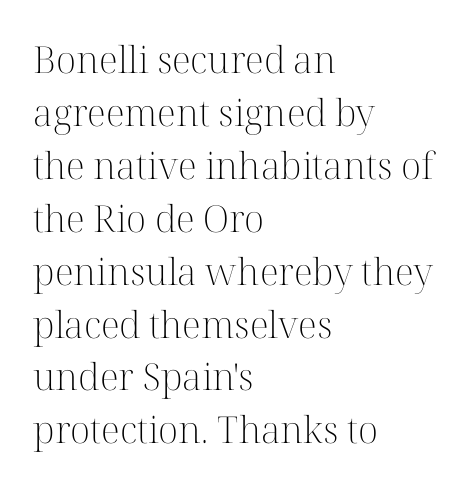
Q: Is the text bold? A: No.
Q: Is the text italic (slanted)? A: No, it is upright.
Q: Is the typeface a serif or a sans-serif typeface? A: Serif.
Q: Is the text underlined? A: No.
Q: How is the paragraph aligned? A: Left-aligned.
Q: Is the spacing between letters normal or unusually wide? A: Normal.
Q: Is the spacing between lines tight, normal or loose? A: Normal.
Q: Width (condensed, normal, or wide)? A: Normal.
Q: Stroke contrast? A: High.
Q: x-height? A: Medium.
Q: Monospaced? A: No.
